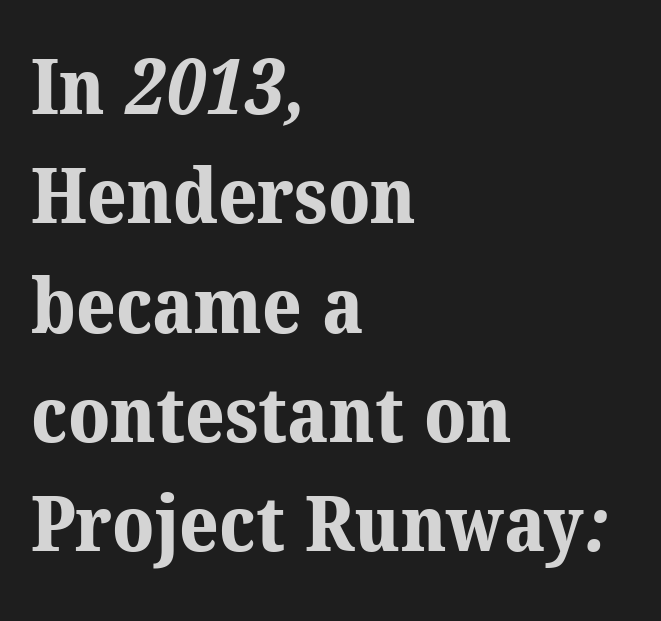
Q: Is the text bold? A: Yes.
Q: Is the typeface a serif or a sans-serif typeface? A: Serif.
Q: Is the text underlined? A: No.
Q: How is the paragraph aligned? A: Left-aligned.
Q: Is the spacing between letters normal or unusually wide? A: Normal.
Q: Is the spacing between lines tight, normal or loose? A: Normal.
Q: Width (condensed, normal, or wide)? A: Normal.
Q: Stroke contrast? A: Medium.
Q: x-height? A: Medium.
Q: Monospaced? A: No.
